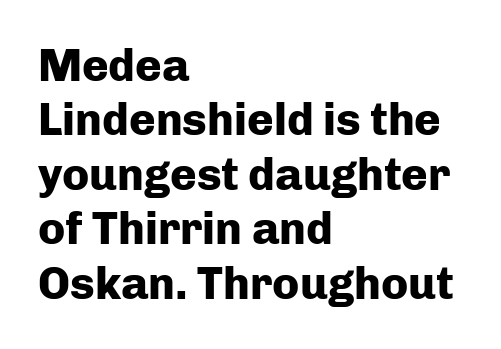
{"serif": "no", "italic": "no", "bold": "yes", "weight": "heavy", "width": "normal", "stroke_contrast": "low", "x_height": "medium", "monospaced": "no", "underline": "no", "align": "left", "line_spacing_ratio": 1.21, "letter_spacing": "normal", "letter_spacing_em": 0.0, "glyph_px": 45}
